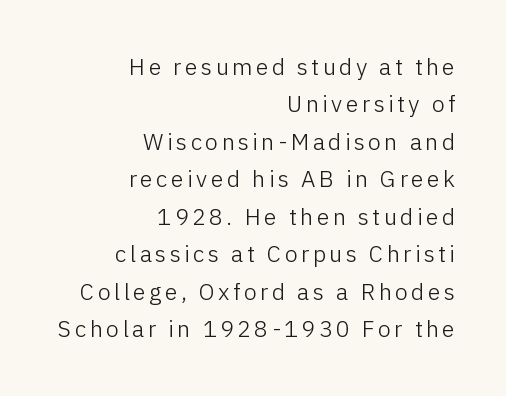
The image shows 23 px text type, upright; set right-aligned, normal line spacing (1.63x), not underlined.
